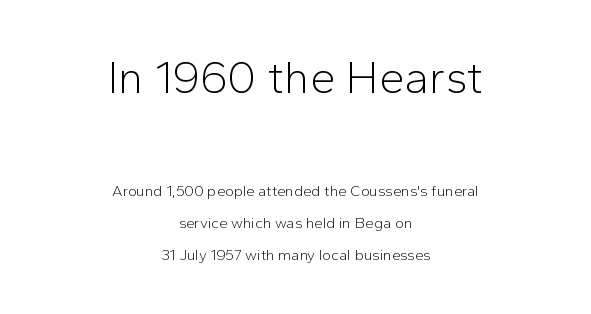
The image shows 45 px light sans-serif type, upright; set centered, loose line spacing (2.12x), normal letter spacing, not underlined; the first (top) block is 3.0x larger; low stroke contrast and a medium x-height.
